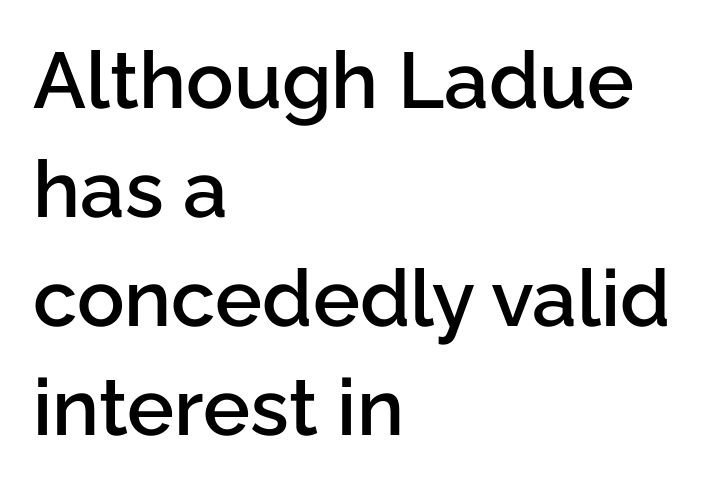
Q: Is the text bold? A: Semi-bold.
Q: Is the text italic (slanted)? A: No, it is upright.
Q: Is the typeface a serif or a sans-serif typeface? A: Sans-serif.
Q: Is the text underlined? A: No.
Q: How is the paragraph aligned? A: Left-aligned.
Q: Is the spacing between letters normal or unusually wide? A: Normal.
Q: Is the spacing between lines tight, normal or loose? A: Normal.
Q: Width (condensed, normal, or wide)? A: Normal.
Q: Stroke contrast? A: Low.
Q: x-height? A: Medium.
Q: Monospaced? A: No.
